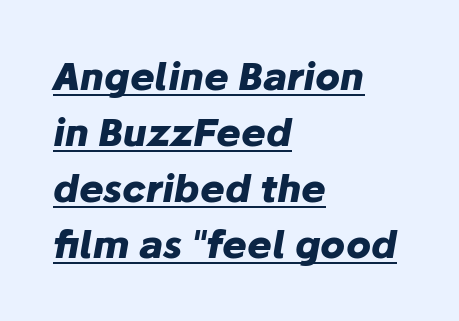
Q: Is the text bold? A: Yes.
Q: Is the text italic (slanted)? A: Yes, it leans right by about 10 degrees.
Q: Is the text underlined? A: Yes.
Q: How is the paragraph aligned? A: Left-aligned.
Q: Is the spacing between letters normal or unusually wide? A: Normal.
Q: Is the spacing between lines tight, normal or loose? A: Normal.
Q: Width (condensed, normal, or wide)? A: Normal.
Q: Stroke contrast? A: Low.
Q: x-height? A: Medium.
Q: Monospaced? A: No.
